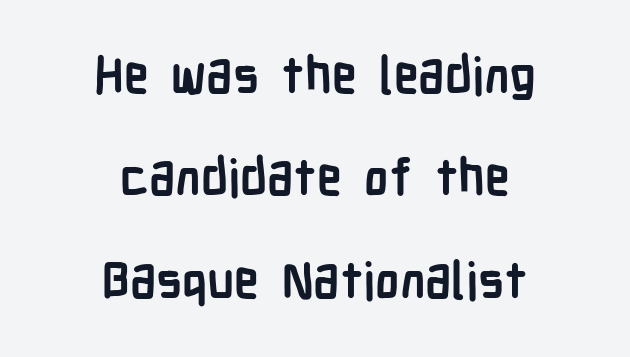
{"serif": "no", "italic": "no", "bold": "yes", "weight": "semibold", "width": "condensed", "stroke_contrast": "low", "x_height": "medium", "monospaced": "no", "underline": "no", "align": "center", "line_spacing": "loose", "line_spacing_ratio": 2.05, "letter_spacing": "normal", "letter_spacing_em": 0.0, "glyph_px": 50}
